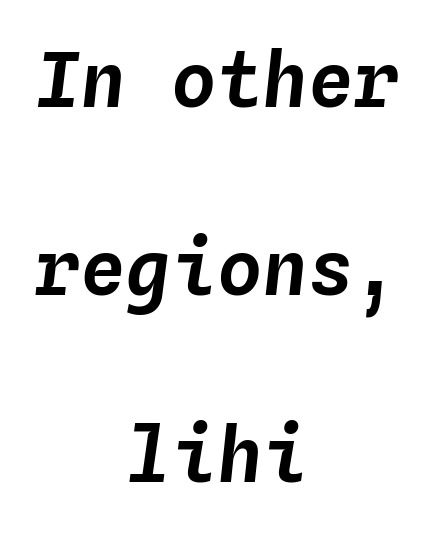
Q: Is the text italic (slanted)? A: Yes, it leans right by about 4 degrees.
Q: Is the text underlined? A: No.
Q: How is the paragraph aligned? A: Centered.
Q: Is the spacing between letters normal or unusually wide? A: Normal.
Q: Is the spacing between lines tight, normal or loose? A: Loose.
Q: Width (condensed, normal, or wide)? A: Normal.
Q: Stroke contrast? A: Low.
Q: x-height? A: Medium.
Q: Monospaced? A: Yes.
